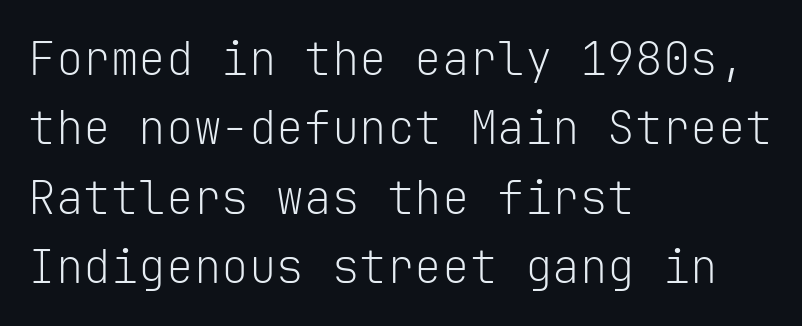
The image shows 46 px light sans-serif type, upright, monospaced; set left-aligned, normal line spacing (1.51x), normal letter spacing, not underlined; low stroke contrast and a medium x-height.
